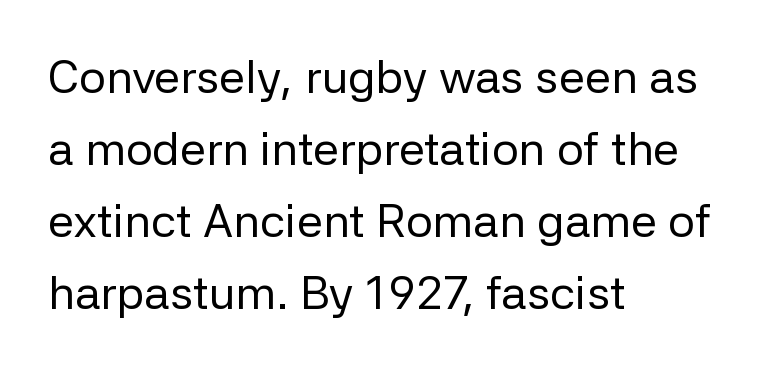
{"serif": "no", "italic": "no", "bold": "no", "weight": "regular", "width": "normal", "stroke_contrast": "low", "x_height": "medium", "monospaced": "no", "underline": "no", "align": "left", "line_spacing": "normal", "line_spacing_ratio": 1.53, "letter_spacing": "normal", "letter_spacing_em": 0.0, "glyph_px": 47}
